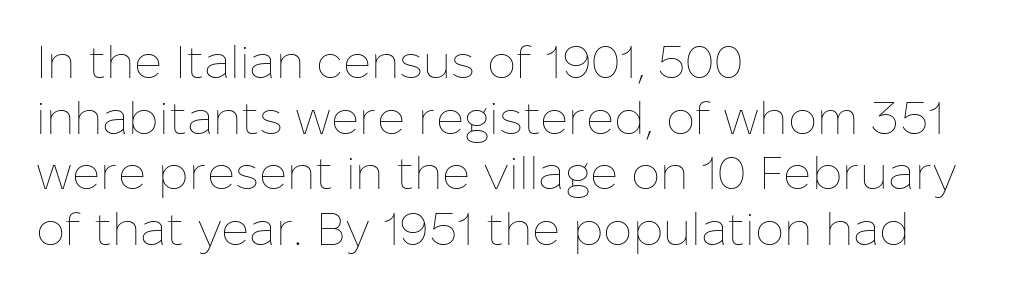
The passage shown is typed in a proportional face where columns would drift. The specimen omits any rule beneath the text block's lines. Look at the tracking — it's just the regular setting, nothing added. These lines are set flush left with a ragged right edge.
